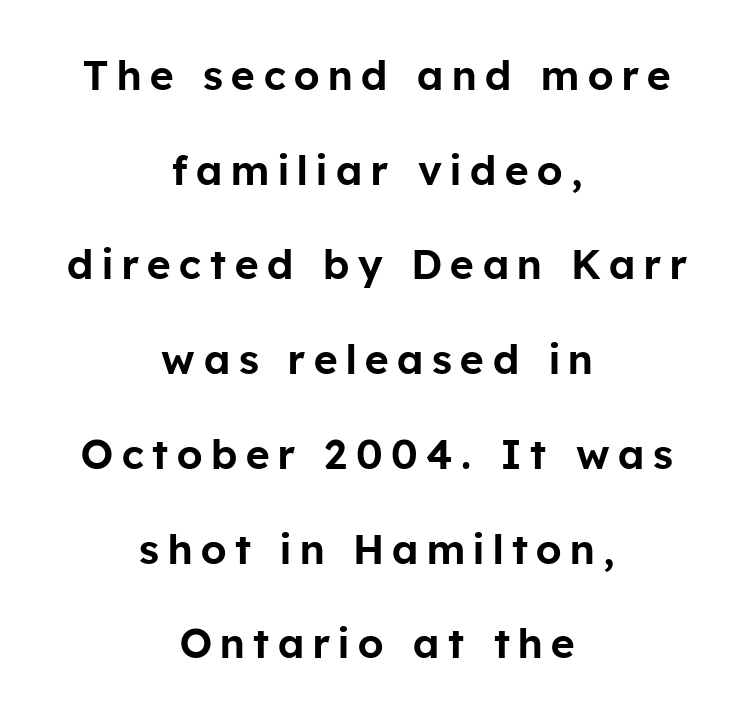
Q: Is the text italic (slanted)? A: No, it is upright.
Q: Is the typeface a serif or a sans-serif typeface? A: Sans-serif.
Q: Is the text underlined? A: No.
Q: How is the paragraph aligned? A: Centered.
Q: Is the spacing between letters normal or unusually wide? A: Unusually wide.
Q: Is the spacing between lines tight, normal or loose? A: Loose.
Q: Width (condensed, normal, or wide)? A: Normal.
Q: Stroke contrast? A: Low.
Q: x-height? A: Medium.
Q: Monospaced? A: No.
